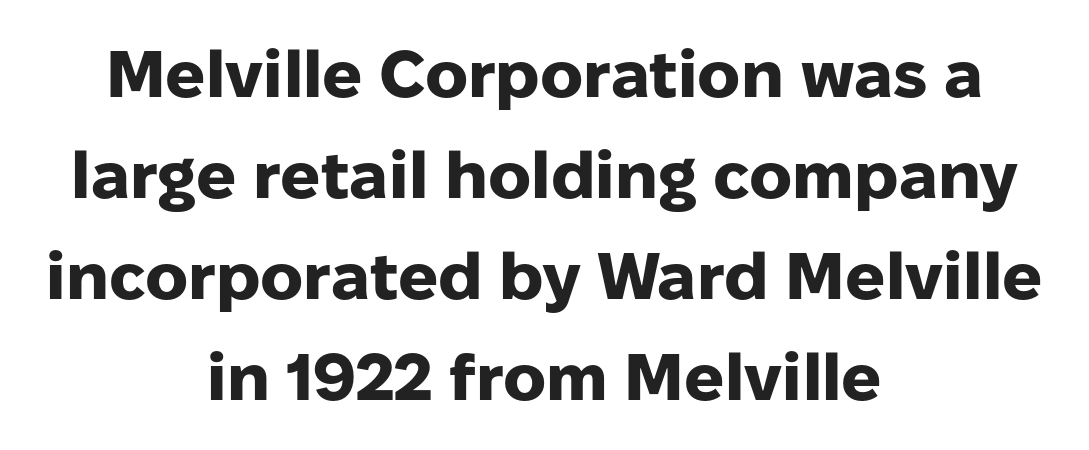
The image shows 66 px heavy sans-serif type, upright; set centered, normal line spacing (1.53x), normal letter spacing, not underlined; low stroke contrast and a medium x-height.
